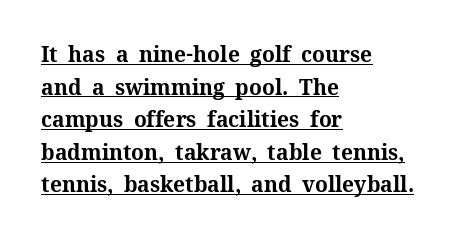
Q: Is the text bold? A: Yes.
Q: Is the text italic (slanted)? A: No, it is upright.
Q: Is the text underlined? A: Yes.
Q: How is the paragraph aligned? A: Left-aligned.
Q: Is the spacing between letters normal or unusually wide? A: Normal.
Q: Is the spacing between lines tight, normal or loose? A: Normal.
